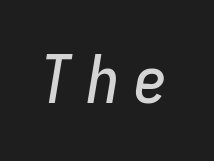
Q: Is the text italic (slanted)? A: Yes, it leans right by about 9 degrees.
Q: Is the text underlined? A: No.
Q: Is the spacing between letters normal or unusually wide? A: Unusually wide.
Q: Width (condensed, normal, or wide)? A: Condensed.
Q: Stroke contrast? A: Low.
Q: x-height? A: Medium.
Q: Monospaced? A: Yes.
